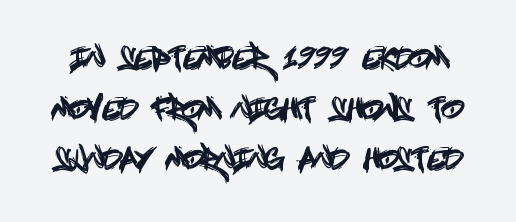
{"serif": "no", "width": "condensed", "x_height": "large", "underline": "no", "line_spacing_ratio": 1.75, "letter_spacing": "normal", "letter_spacing_em": 0.0, "glyph_px": 29}
